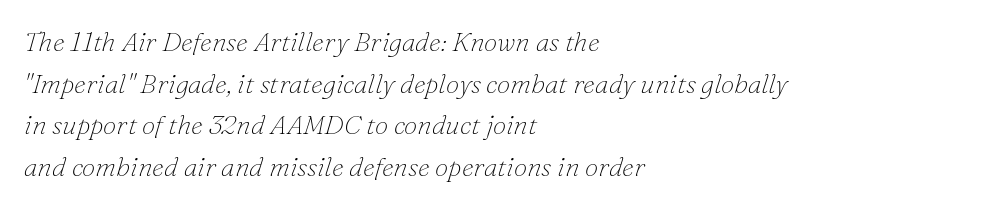
Q: Is the text bold? A: No.
Q: Is the text italic (slanted)? A: Yes, it leans right by about 16 degrees.
Q: Is the text underlined? A: No.
Q: How is the paragraph aligned? A: Left-aligned.
Q: Is the spacing between letters normal or unusually wide? A: Normal.
Q: Is the spacing between lines tight, normal or loose? A: Normal.
